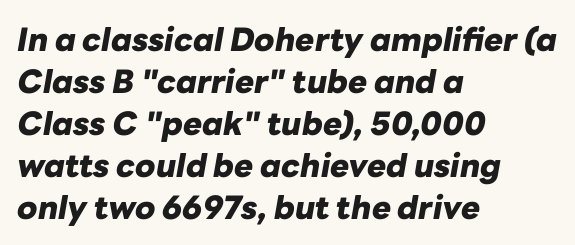
Q: Is the text bold? A: Yes.
Q: Is the text italic (slanted)? A: Yes, it leans right by about 10 degrees.
Q: Is the text underlined? A: No.
Q: How is the paragraph aligned? A: Left-aligned.
Q: Is the spacing between letters normal or unusually wide? A: Normal.
Q: Is the spacing between lines tight, normal or loose? A: Normal.
Q: Width (condensed, normal, or wide)? A: Normal.
Q: Stroke contrast? A: Low.
Q: x-height? A: Medium.
Q: Monospaced? A: No.
